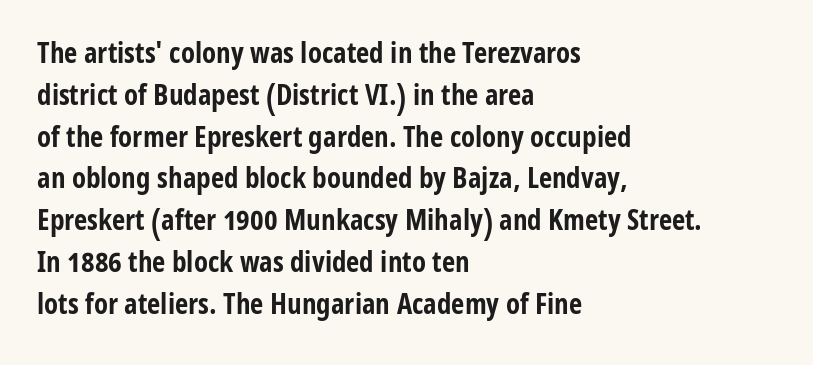
The font's upright variant was chosen for this text. Every letter is thick-stroked: bold, no question. Leading: standard. The line texture is even and compact thanks to regular tracking. These lines are rendered in a variable-pitch font.
